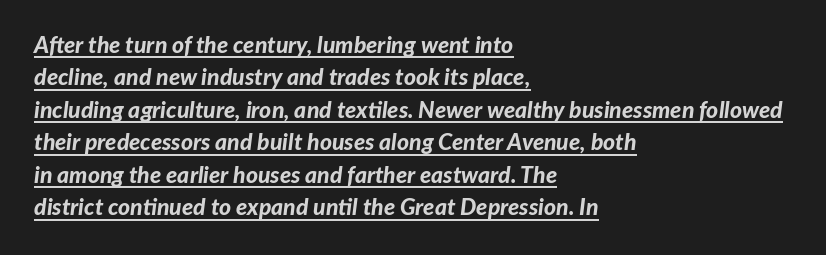
Q: Is the text bold? A: Yes.
Q: Is the text italic (slanted)? A: Yes, it leans right by about 7 degrees.
Q: Is the text underlined? A: Yes.
Q: How is the paragraph aligned? A: Left-aligned.
Q: Is the spacing between letters normal or unusually wide? A: Normal.
Q: Is the spacing between lines tight, normal or loose? A: Normal.
